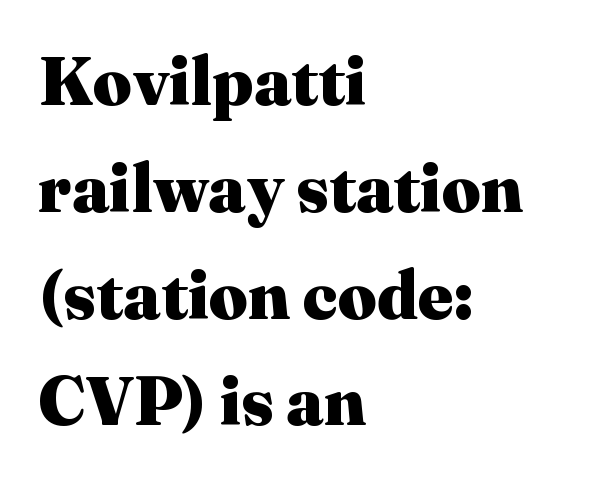
Q: Is the text bold? A: Yes.
Q: Is the text italic (slanted)? A: No, it is upright.
Q: Is the typeface a serif or a sans-serif typeface? A: Serif.
Q: Is the text underlined? A: No.
Q: How is the paragraph aligned? A: Left-aligned.
Q: Is the spacing between letters normal or unusually wide? A: Normal.
Q: Is the spacing between lines tight, normal or loose? A: Normal.
Q: Width (condensed, normal, or wide)? A: Normal.
Q: Stroke contrast? A: Medium.
Q: x-height? A: Medium.
Q: Monospaced? A: No.
